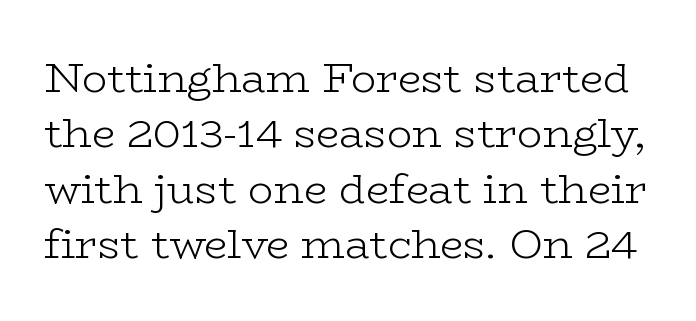
{"serif": "yes", "italic": "no", "bold": "no", "weight": "light", "width": "wide", "stroke_contrast": "low", "x_height": "medium", "monospaced": "no", "underline": "no", "line_spacing": "normal", "line_spacing_ratio": 1.32, "letter_spacing": "normal", "letter_spacing_em": 0.0, "glyph_px": 42}
